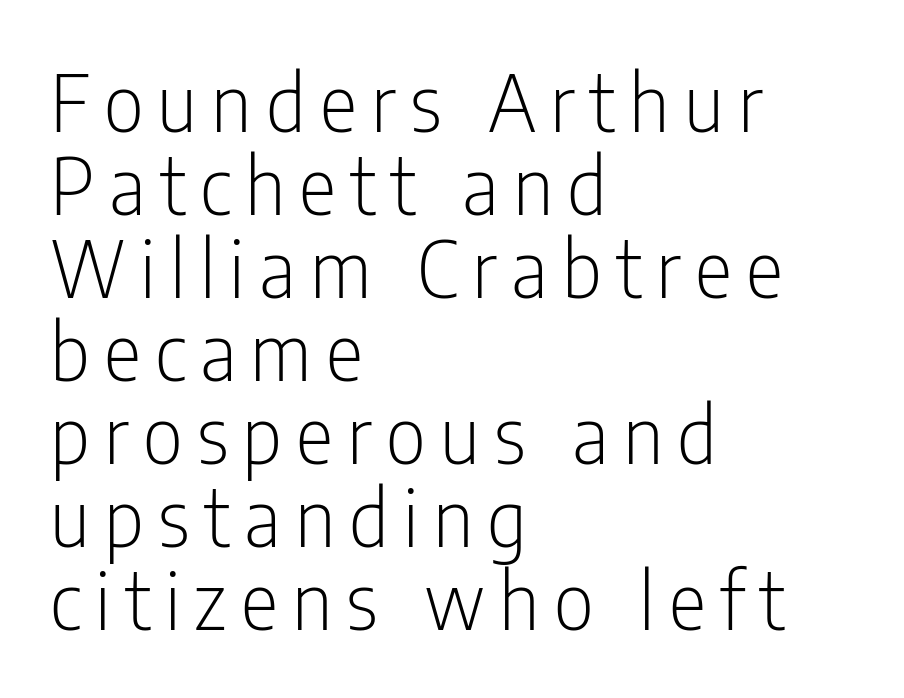
{"serif": "no", "italic": "no", "bold": "no", "weight": "light", "width": "condensed", "stroke_contrast": "low", "x_height": "medium", "monospaced": "no", "underline": "no", "align": "left", "line_spacing": "tight", "line_spacing_ratio": 1.05, "glyph_px": 79}
